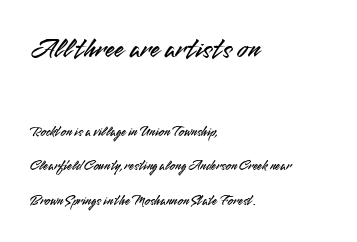
{"serif": "no", "width": "normal", "stroke_contrast": "medium", "x_height": "small", "monospaced": "no", "underline": "no", "align": "left", "line_spacing": "loose", "line_spacing_ratio": 2.47, "letter_spacing": "normal", "letter_spacing_em": 0.0, "larger_block": "first", "size_ratio": 2.0, "glyph_px": 28}
